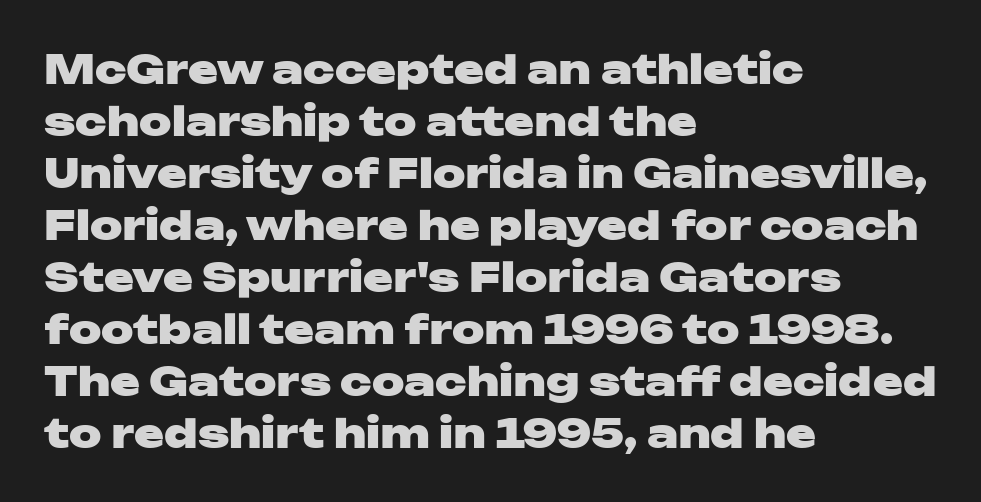
Does the copy run flush right? No — it runs flush left. No italicization has been applied; the sample stays upright. The letters are bold, with thick, heavy strokes. The leading is moderate, giving the passage an even texture. Tracking here is standard; glyphs follow each other at the usual distance.
